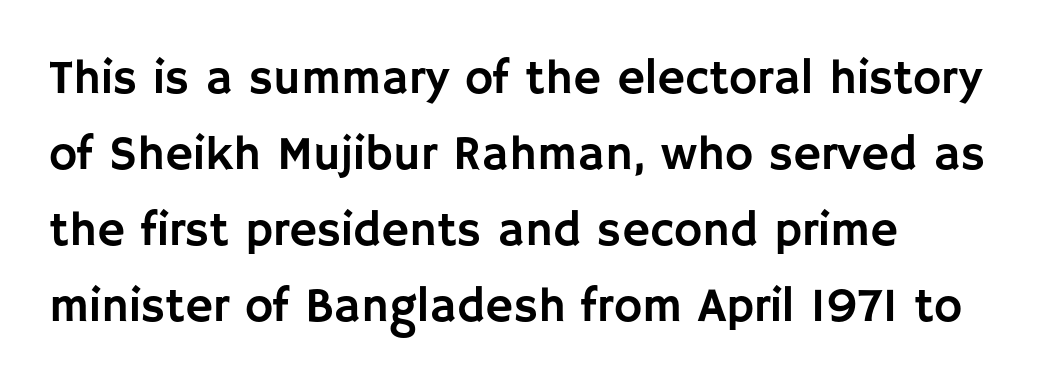
Q: Is the text italic (slanted)? A: No, it is upright.
Q: Is the typeface a serif or a sans-serif typeface? A: Sans-serif.
Q: Is the text underlined? A: No.
Q: How is the paragraph aligned? A: Left-aligned.
Q: Is the spacing between letters normal or unusually wide? A: Normal.
Q: Is the spacing between lines tight, normal or loose? A: Normal.
Q: Width (condensed, normal, or wide)? A: Normal.
Q: Stroke contrast? A: Low.
Q: x-height? A: Large.
Q: Monospaced? A: No.
